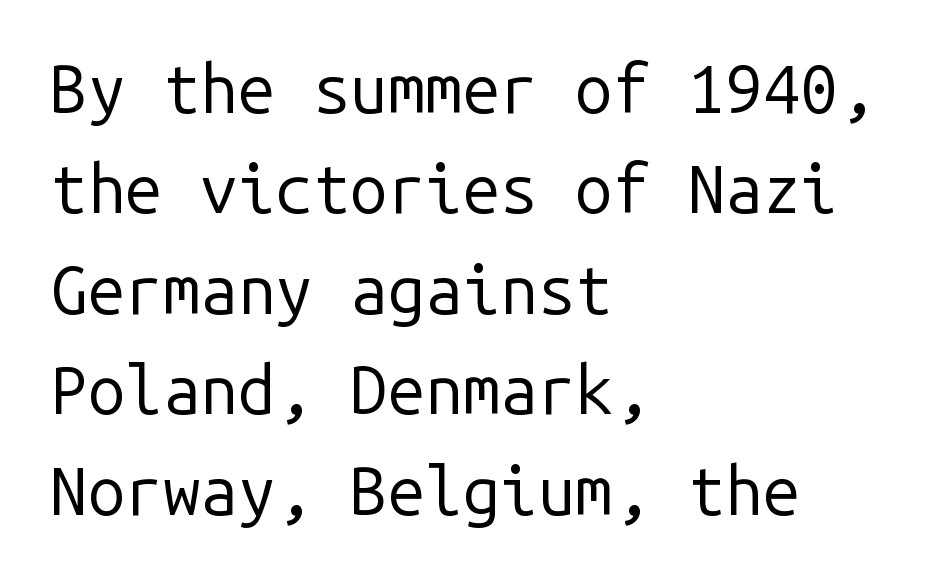
{"serif": "no", "italic": "no", "bold": "no", "weight": "regular", "width": "normal", "stroke_contrast": "low", "x_height": "medium", "monospaced": "yes", "underline": "no", "align": "left", "line_spacing": "normal", "line_spacing_ratio": 1.5, "letter_spacing": "normal", "letter_spacing_em": 0.0, "glyph_px": 67}
